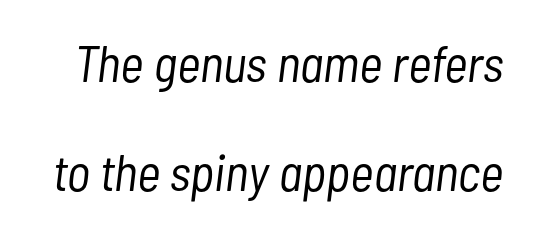
{"italic": "yes", "lean": "right", "slant_degrees": 7, "bold": "no", "weight": "light", "width": "condensed", "stroke_contrast": "low", "x_height": "medium", "monospaced": "no", "underline": "no", "line_spacing": "loose", "line_spacing_ratio": 2.13, "letter_spacing": "normal", "letter_spacing_em": 0.0, "glyph_px": 51}
